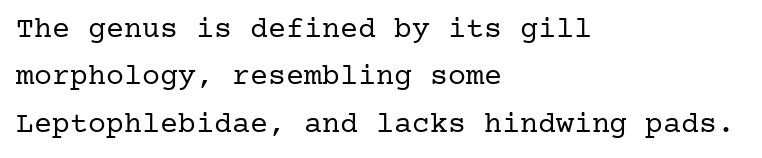
The image shows 30 px regular-weight serif type, upright; set left-aligned, normal line spacing (1.58x), normal letter spacing, not underlined; low stroke contrast and a medium x-height.
